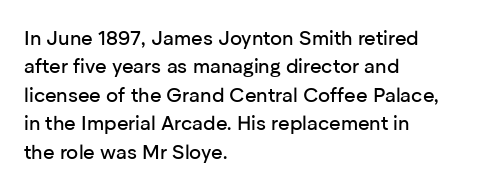
Reading down the block, your eye returns to a fixed left position each line. What stands out about the letter spacing? Nothing — it is the standard amount. The specimen reads as upright at a glance. The designer left line spacing at the default.
